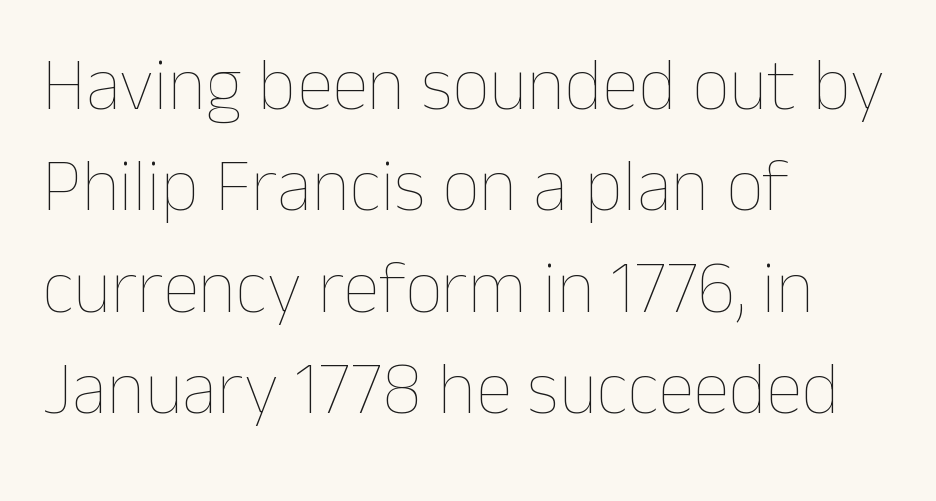
The image shows 74 px thin type, upright; set left-aligned, normal line spacing (1.37x), normal letter spacing, not underlined; low stroke contrast and a medium x-height.
